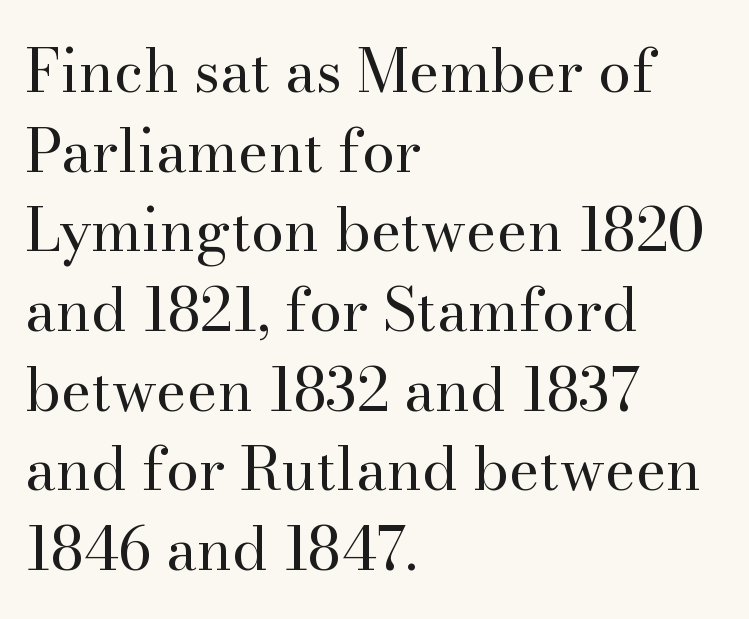
Q: Is the text bold? A: No.
Q: Is the text italic (slanted)? A: No, it is upright.
Q: Is the typeface a serif or a sans-serif typeface? A: Serif.
Q: Is the text underlined? A: No.
Q: How is the paragraph aligned? A: Left-aligned.
Q: Is the spacing between letters normal or unusually wide? A: Normal.
Q: Is the spacing between lines tight, normal or loose? A: Normal.
Q: Width (condensed, normal, or wide)? A: Normal.
Q: Stroke contrast? A: High.
Q: x-height? A: Small.
Q: Monospaced? A: No.
